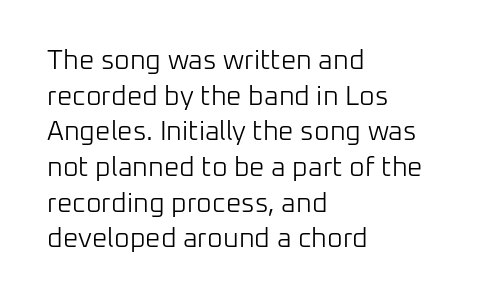
Notice how descenders clear the ascenders below comfortably — that's standard leading. Rule under the text: the space is simply empty. This rendering uses left alignment, leaving the right contour irregular. The type sits square on the baseline with zero lean. The font sits on the lighter half of the weight spectrum, regular included. The gaps between neighbouring characters are ordinary and unremarkable.
